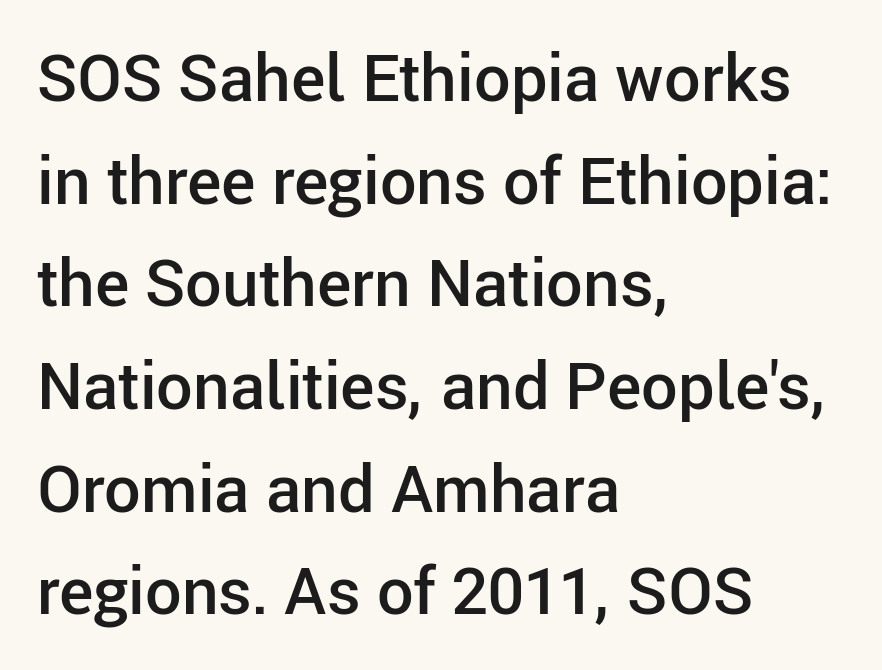
Q: Is the text bold? A: Semi-bold.
Q: Is the text italic (slanted)? A: No, it is upright.
Q: Is the typeface a serif or a sans-serif typeface? A: Sans-serif.
Q: Is the text underlined? A: No.
Q: How is the paragraph aligned? A: Left-aligned.
Q: Is the spacing between letters normal or unusually wide? A: Normal.
Q: Is the spacing between lines tight, normal or loose? A: Normal.
Q: Width (condensed, normal, or wide)? A: Normal.
Q: Stroke contrast? A: Low.
Q: x-height? A: Medium.
Q: Monospaced? A: No.
